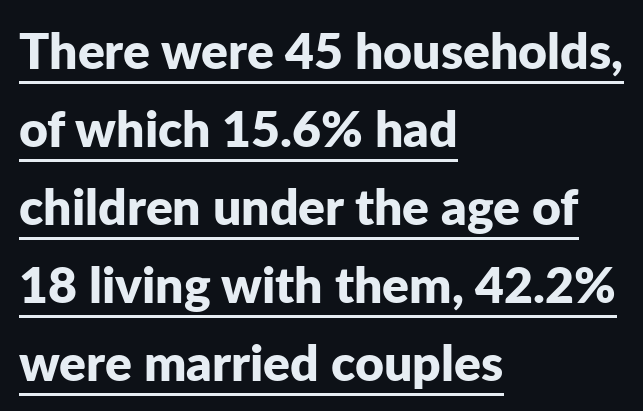
{"serif": "no", "italic": "no", "bold": "yes", "weight": "bold", "width": "normal", "stroke_contrast": "low", "x_height": "medium", "monospaced": "no", "underline": "yes", "align": "left", "line_spacing": "normal", "line_spacing_ratio": 1.56, "letter_spacing": "normal", "letter_spacing_em": 0.0, "glyph_px": 50}
